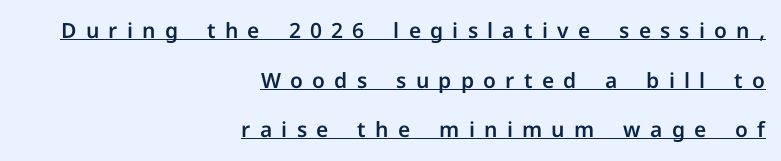
Notice how the stems are strictly vertical — no italics here. The letters are spread apart with noticeably loose tracking. The typesetter chose a ragged-left arrangement here. Somebody hit Ctrl+U on this one — the words are underlined.
